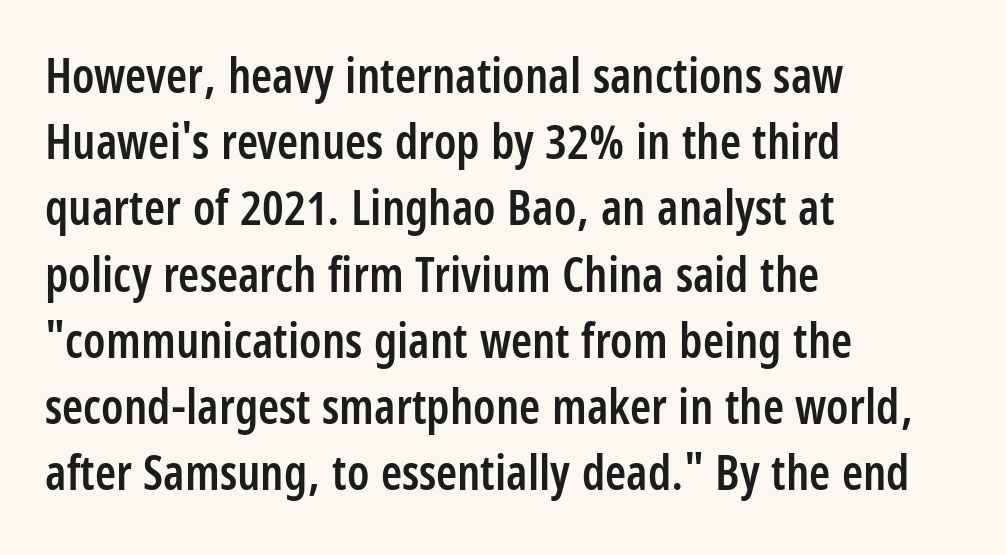
Line spacing here is normal. Characters follow at the spacing the type designer built in. The type sits square on the baseline with zero lean. A somewhat darkened texture: the type is semibold rather than bold.
